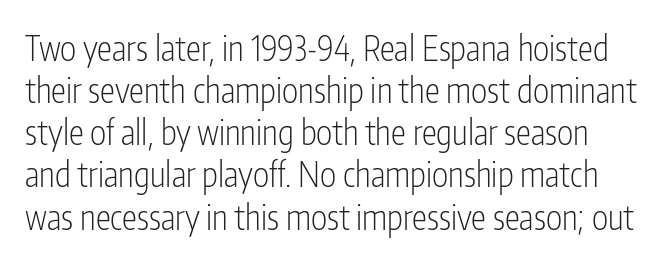
{"serif": "no", "italic": "no", "bold": "no", "weight": "light", "width": "condensed", "stroke_contrast": "low", "x_height": "medium", "monospaced": "no", "underline": "no", "line_spacing_ratio": 1.24, "letter_spacing": "normal", "letter_spacing_em": 0.0, "glyph_px": 34}
